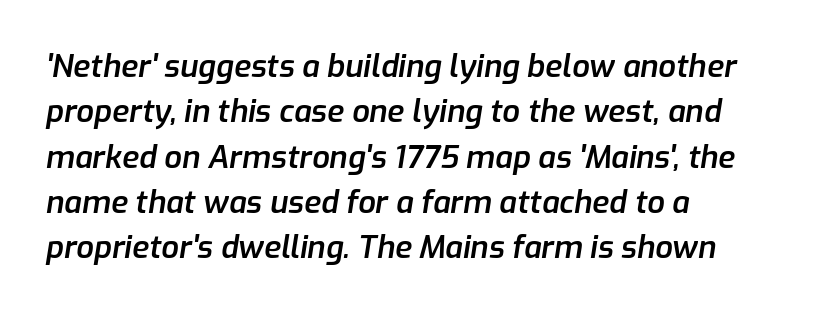
The image shows 31 px semibold type, italic (leaning right); set left-aligned, normal line spacing (1.46x), normal letter spacing, not underlined; low stroke contrast and a medium x-height.
